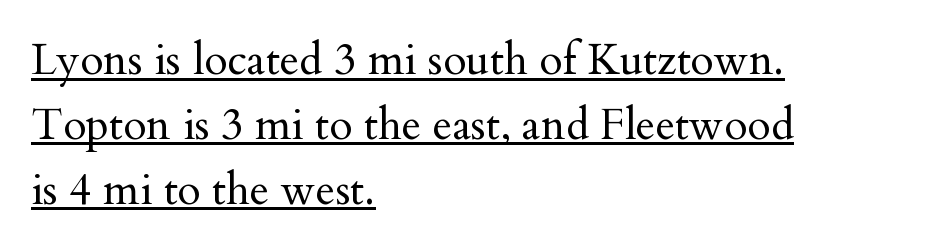
{"serif": "yes", "italic": "no", "bold": "no", "weight": "regular", "width": "normal", "stroke_contrast": "medium", "x_height": "small", "monospaced": "no", "underline": "yes", "align": "left", "line_spacing": "normal", "line_spacing_ratio": 1.51, "letter_spacing": "normal", "letter_spacing_em": 0.0, "glyph_px": 43}
